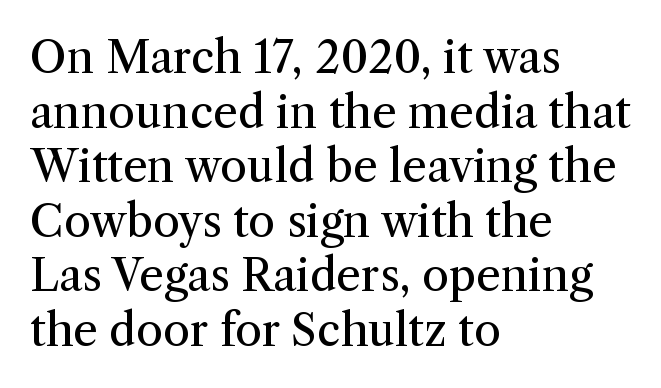
These lines are rendered in a variable-pitch font. The letters sit at their default tracking, neither squeezed nor spread. Vertical strokes here are truly vertical. Each row of text sits above clean, open space.
